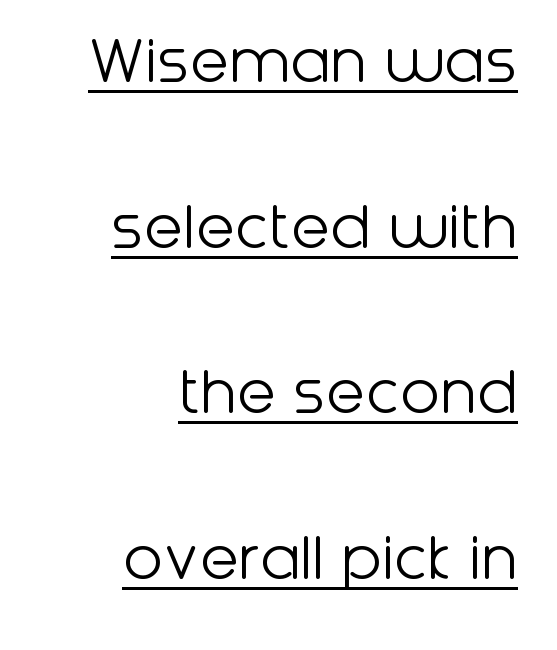
The image shows 72 px light sans-serif type, upright; set right-aligned, loose line spacing (2.3x), normal letter spacing, underlined; low stroke contrast and a medium x-height.
